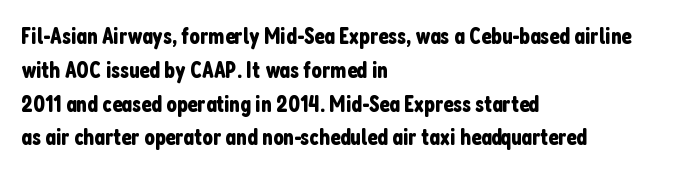
{"italic": "no", "underline": "no", "align": "left", "line_spacing": "normal", "line_spacing_ratio": 1.47, "letter_spacing": "normal", "letter_spacing_em": 0.0, "glyph_px": 23}
